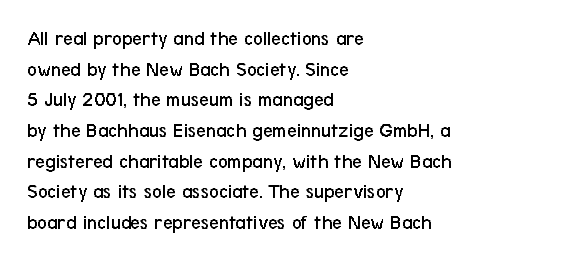
Q: Is the text bold? A: No.
Q: Is the text italic (slanted)? A: No, it is upright.
Q: Is the text underlined? A: No.
Q: How is the paragraph aligned? A: Left-aligned.
Q: Is the spacing between letters normal or unusually wide? A: Normal.
Q: Is the spacing between lines tight, normal or loose? A: Normal.
